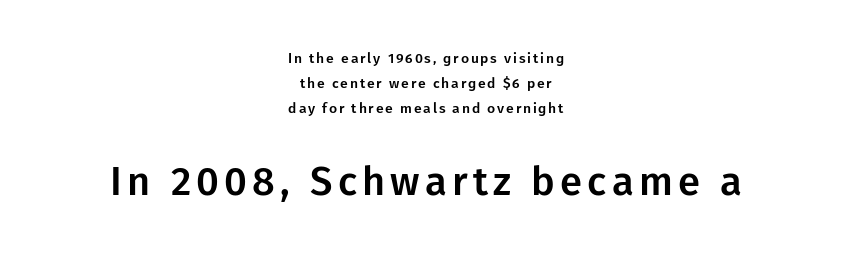
Q: Is the text italic (slanted)? A: No, it is upright.
Q: Is the typeface a serif or a sans-serif typeface? A: Sans-serif.
Q: Is the text underlined? A: No.
Q: How is the paragraph aligned? A: Centered.
Q: Which block of text is set in a larger size, the first (top) or the second (bottom)? A: The second (bottom) one.
Q: Width (condensed, normal, or wide)? A: Normal.
Q: Stroke contrast? A: Low.
Q: x-height? A: Medium.
Q: Monospaced? A: No.
